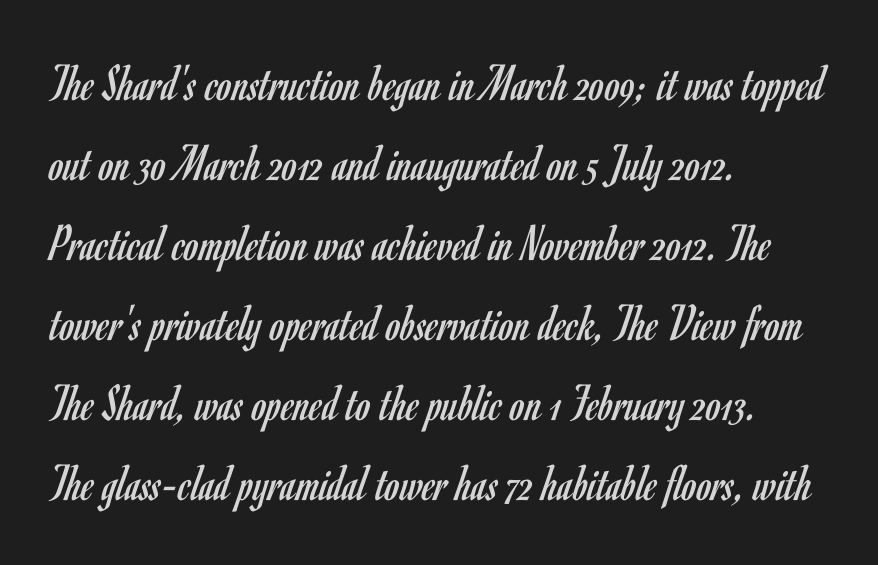
The face used here is proportionally spaced, like ordinary book or web type. Characters follow at the spacing the type designer built in. How would I describe the line gaps? Plain and ordinary. Leftover space on each line is placed entirely after the last word.
